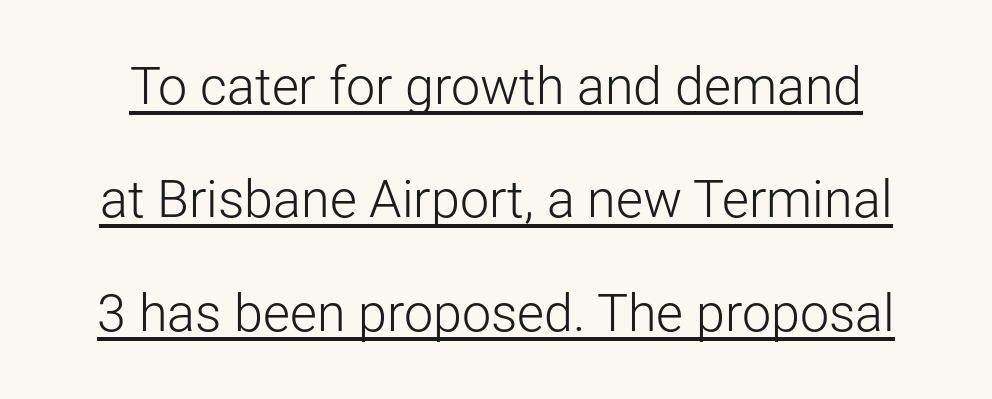
The designer dialed line spacing up above the default. Tracking value appears to be zero — textbook default spacing. Characters remain perfectly vertical along every line. Descenders here cross a horizontal rule under the line. Think of a printed novel: that variable character pitch is what you see here.
